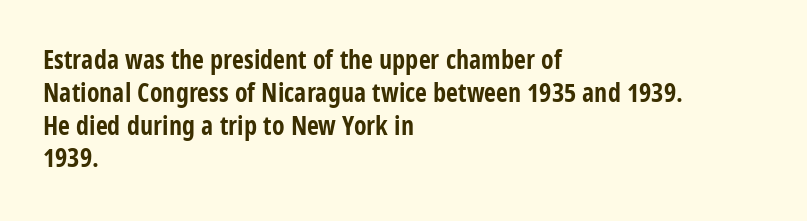
Reading down the column, the eye jumps a familiar distance to each next line. The passage shown is not underscored anywhere. Its strokes are broad and dark, the hallmark of bold type. Quick note: not italic, upright. Observe the ordinary spacing: letters are neighbours, not strangers. Line beginnings align vertically; line endings do not.
